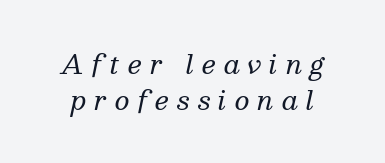
On a weight scale, this lands at 450 or below. Vertically, the passage feels balanced, rows spaced as you'd expect. The area under the type is left untouched. Posture: slanted.
